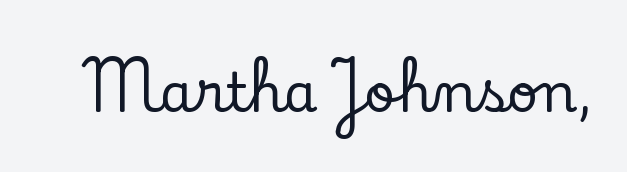
The space directly below the letters is spotless. Nope, not italic — everything's standing straight. Note the varied advance widths — an 'i' is clearly narrower than an 'm'. Look at the bottom of the vertical strokes: they flare into serifs here.
